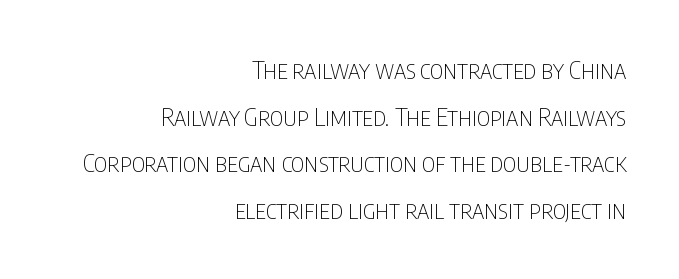
Caption: face not bold, strokes unweighted. Each row of text sits above clean, open space. Horizontally, the lines are justified to the trailing edge only. This rendering leaves character spacing at its baseline value. Vertical strokes here are truly vertical.
